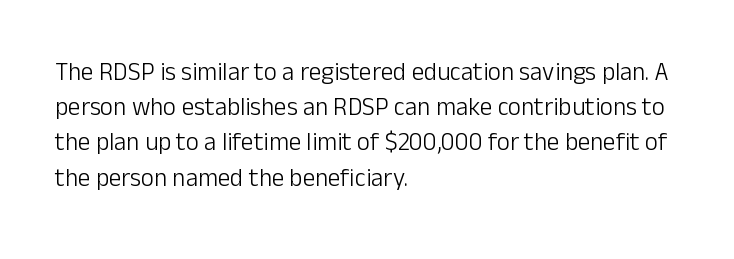
Weight: not bold — regular or lighter. Summary of vertical rhythm: regular, with standard interline spacing. Italic? Not at all — the glyphs are vertical. Words appear dense and cohesive because spacing is normal. Glance below the letters and you will spot only blank space.
